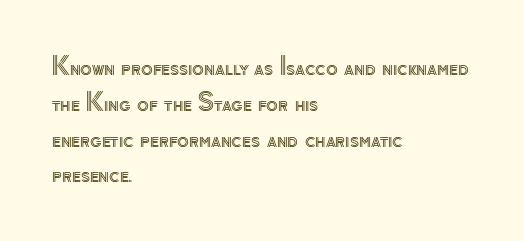
The image shows 24 px text type, upright; set left-aligned, normal line spacing (1.49x), normal letter spacing, not underlined.
